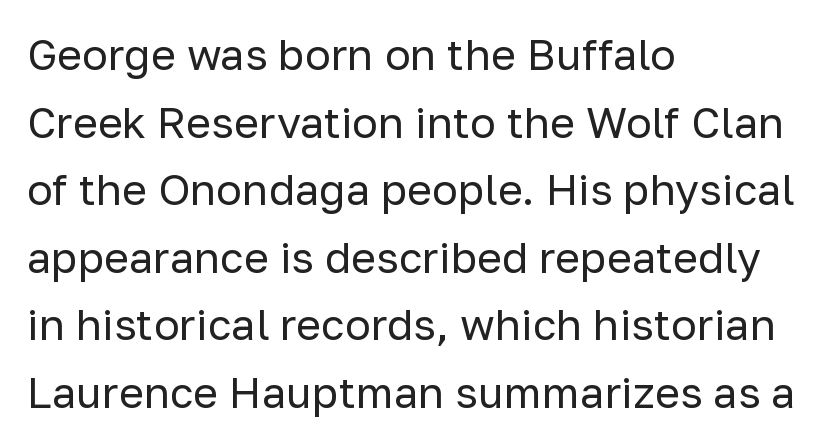
Caption: multi-line text, flush left, ragged right. A typesetter would call this proportional, since set widths differ per character. The space beneath each line is pristine and unruled. The lettering holds an erect, upright posture throughout. Caption: standard tracking, unaltered. The weight would be labelled regular, book, light, or lighter still.
